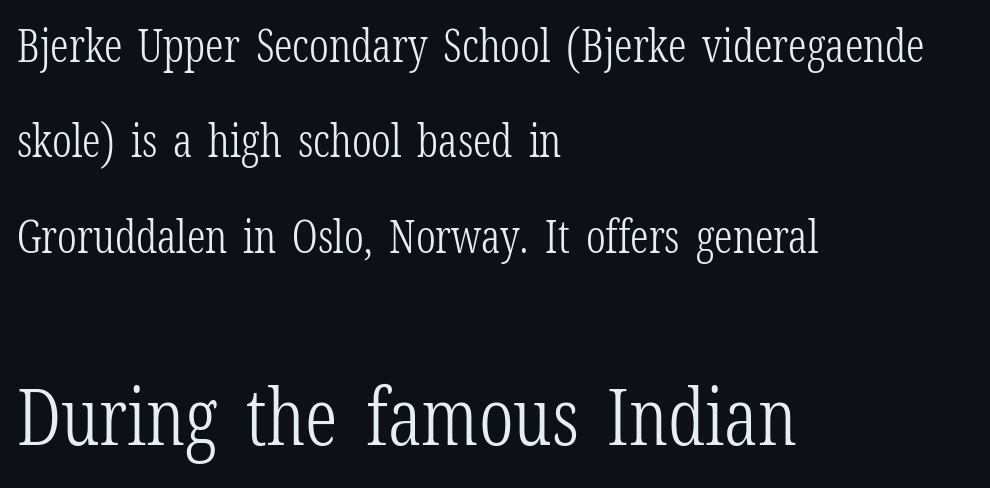
This sample is left-justified, so line endings fall wherever the words run out. Weight class: somewhere from thin through regular. The letters advance in unequal steps, a hallmark of proportional type. Regarding leading, the lines here are spaced well apart. Nobody touched the tracking dial on this one. Each letter's strokes conclude with small projecting serifs.
